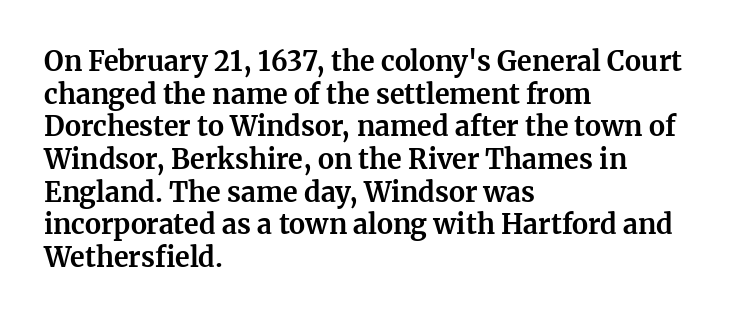
Q: Is the text bold? A: Yes.
Q: Is the text italic (slanted)? A: No, it is upright.
Q: Is the text underlined? A: No.
Q: How is the paragraph aligned? A: Left-aligned.
Q: Is the spacing between letters normal or unusually wide? A: Normal.
